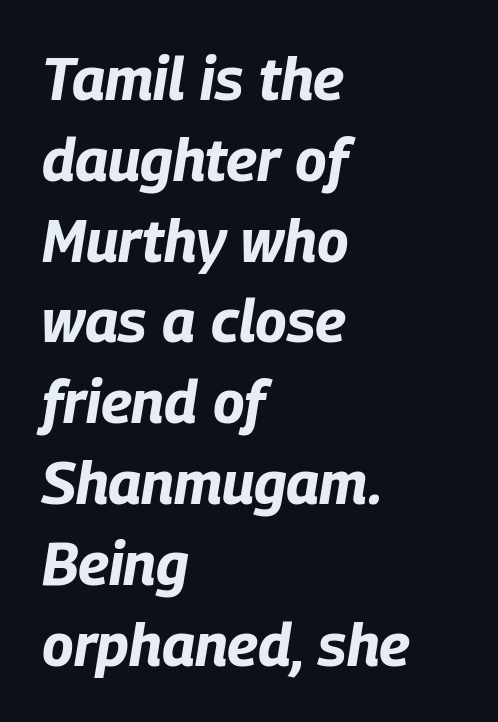
Q: Is the text bold? A: Yes.
Q: Is the text italic (slanted)? A: Yes, it leans right by about 9 degrees.
Q: Is the text underlined? A: No.
Q: How is the paragraph aligned? A: Left-aligned.
Q: Is the spacing between letters normal or unusually wide? A: Normal.
Q: Is the spacing between lines tight, normal or loose? A: Normal.
Q: Width (condensed, normal, or wide)? A: Condensed.
Q: Stroke contrast? A: Low.
Q: x-height? A: Large.
Q: Monospaced? A: No.
